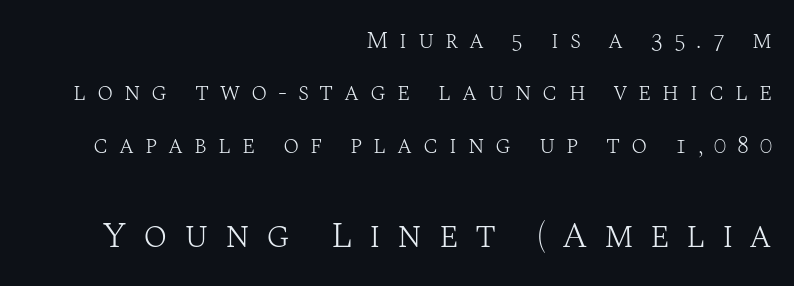
Lines of text with bare space underneath. In terms of posture, this sample is upright. These two chunks differ in scale, with the bottom chunk taking the larger measure. Spacing verdict: proportional, widths tailored to each character. This sample uses expanded letter spacing, leaving extra air between glyphs.
